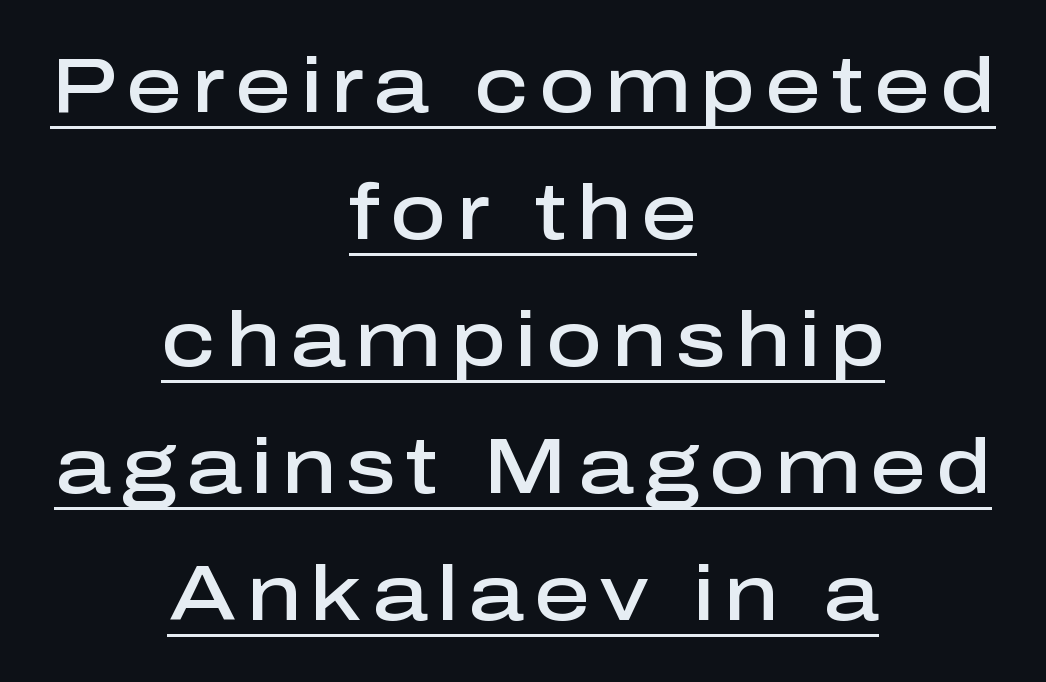
Q: Is the text bold? A: Semi-bold.
Q: Is the text italic (slanted)? A: No, it is upright.
Q: Is the typeface a serif or a sans-serif typeface? A: Sans-serif.
Q: Is the text underlined? A: Yes.
Q: How is the paragraph aligned? A: Centered.
Q: Is the spacing between lines tight, normal or loose? A: Normal.
Q: Width (condensed, normal, or wide)? A: Normal.
Q: Stroke contrast? A: Low.
Q: x-height? A: Medium.
Q: Monospaced? A: No.
